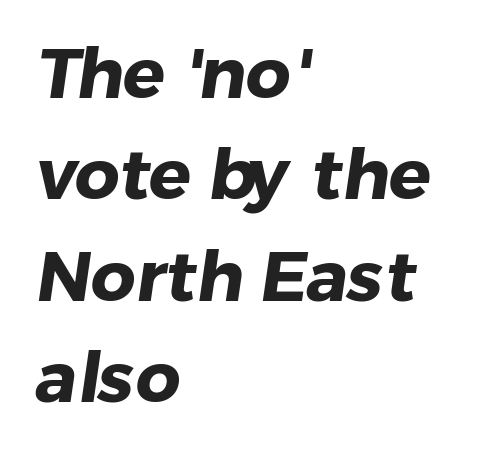
The image shows 70 px heavy sans-serif type; set left-aligned, normal line spacing (1.45x), normal letter spacing, not underlined; low stroke contrast and a medium x-height.
